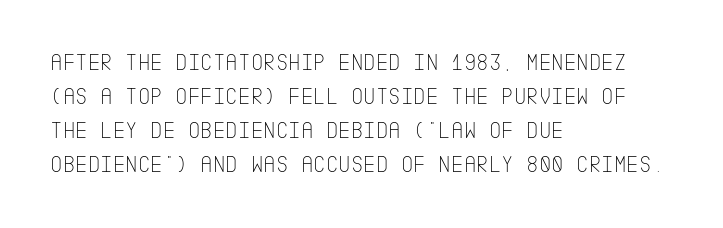
Just letters on the line, the space beneath them empty. The lines sit at an ordinary, default distance from one another. Reading down the block, your eye returns to a fixed left position each line. Think standard paragraph weight, or any step lighter than that.
